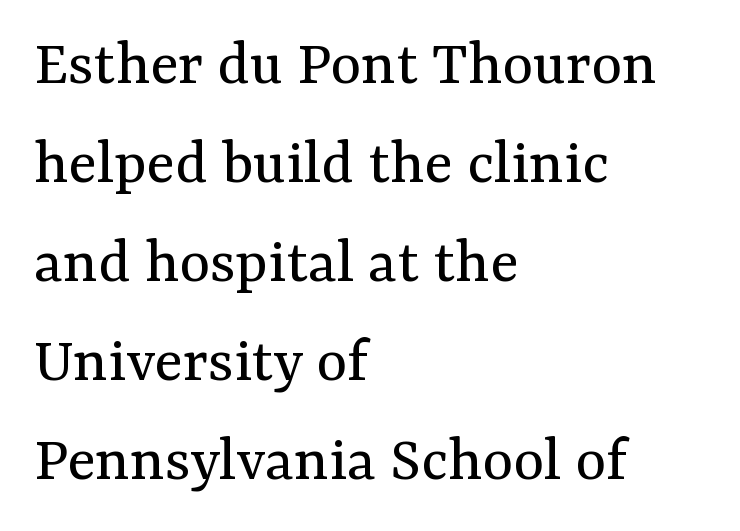
The image shows 66 px regular-weight serif type, upright; set left-aligned, normal line spacing (1.5x), normal letter spacing, not underlined; medium stroke contrast and a medium x-height.
